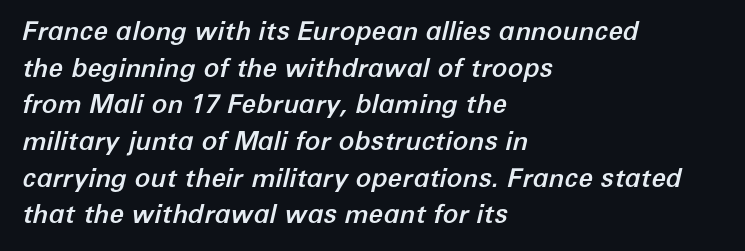
{"italic": "yes", "lean": "right", "slant_degrees": 12, "underline": "no", "align": "left", "line_spacing": "normal", "line_spacing_ratio": 1.41, "letter_spacing": "normal", "letter_spacing_em": 0.0, "glyph_px": 26}
